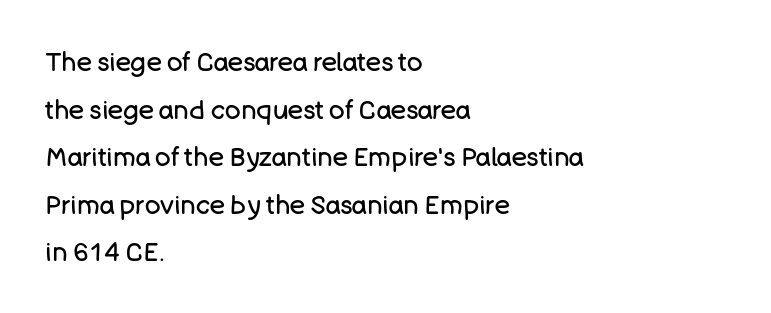
Is the letter spacing exaggerated? No — it looks like the ordinary default. Ink coverage per letter is moderate at most. Does the lettering tilt? It doesn't — this is upright. The passage shown is not underscored anywhere. These lines are set flush left with a ragged right edge.
